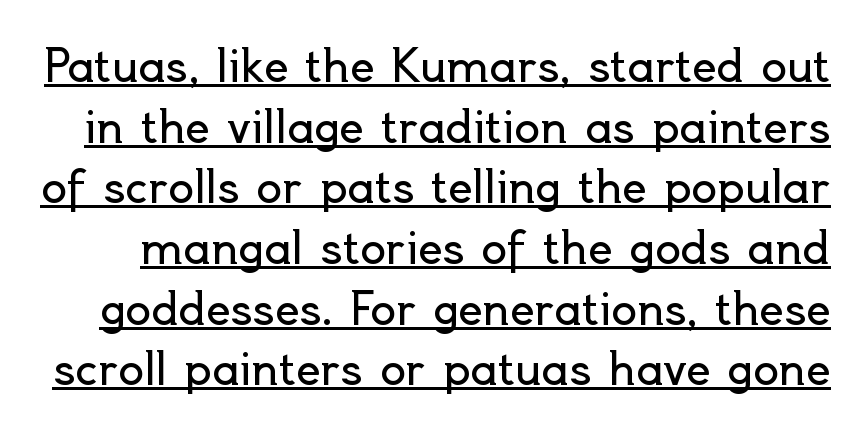
{"serif": "no", "italic": "no", "bold": "no", "weight": "regular", "width": "normal", "x_height": "small", "monospaced": "no", "underline": "yes", "line_spacing": "normal", "line_spacing_ratio": 1.41, "letter_spacing": "normal", "letter_spacing_em": 0.0, "glyph_px": 43}
